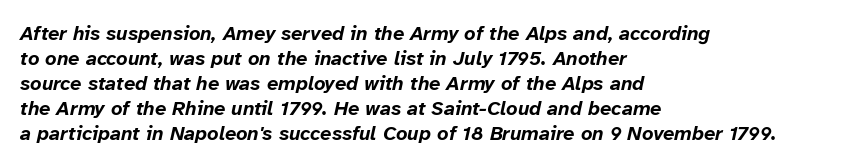
The image shows 20 px bold type, italic (leaning right); set left-aligned, normal line spacing (1.25x), normal letter spacing, not underlined.
